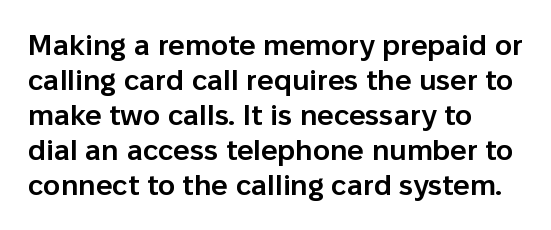
{"serif": "no", "italic": "no", "bold": "semi", "weight": "semibold", "width": "normal", "stroke_contrast": "low", "x_height": "medium", "monospaced": "no", "underline": "no", "align": "left", "line_spacing_ratio": 1.21, "letter_spacing": "normal", "letter_spacing_em": 0.0, "glyph_px": 29}
